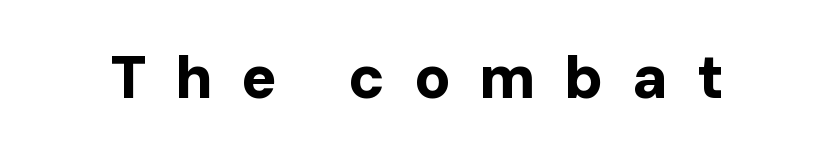
The area under the type is left untouched. These lines are rendered in a variable-pitch font. Style check: upright. Look at the stroke-to-counter ratio: heavy, a bold. This sample uses expanded letter spacing, leaving extra air between glyphs. Serifs: no, the terminals of the letterforms are clean.
